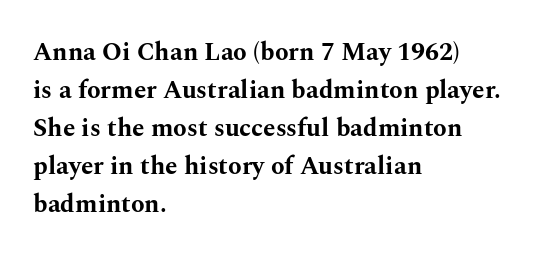
Leftover space on each line is placed entirely after the last word. Normally led — the rows are evenly, conventionally spaced. Type without underlining. Here the glyphs are tracked normally, forming tight word shapes.
